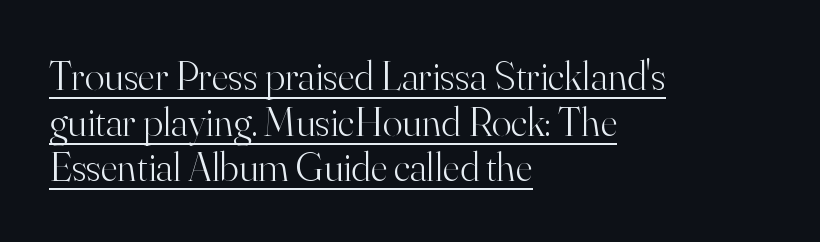
Caption: standard tracking, unaltered. A classic flush-left, rag-right setting is used for this passage. Stroke thickness stays within the range of a standard reading face or lighter. Notice how descenders almost collide with the ascenders below — that's tight leading. Vertical strokes here are truly vertical.
